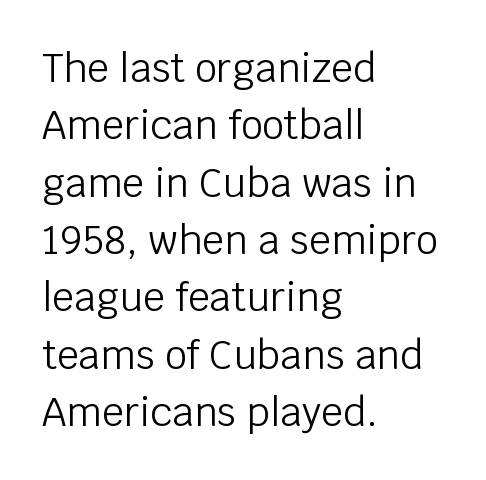
The image shows 39 px light sans-serif type, upright; set left-aligned, normal line spacing (1.47x), normal letter spacing, not underlined; low stroke contrast and a large x-height.
